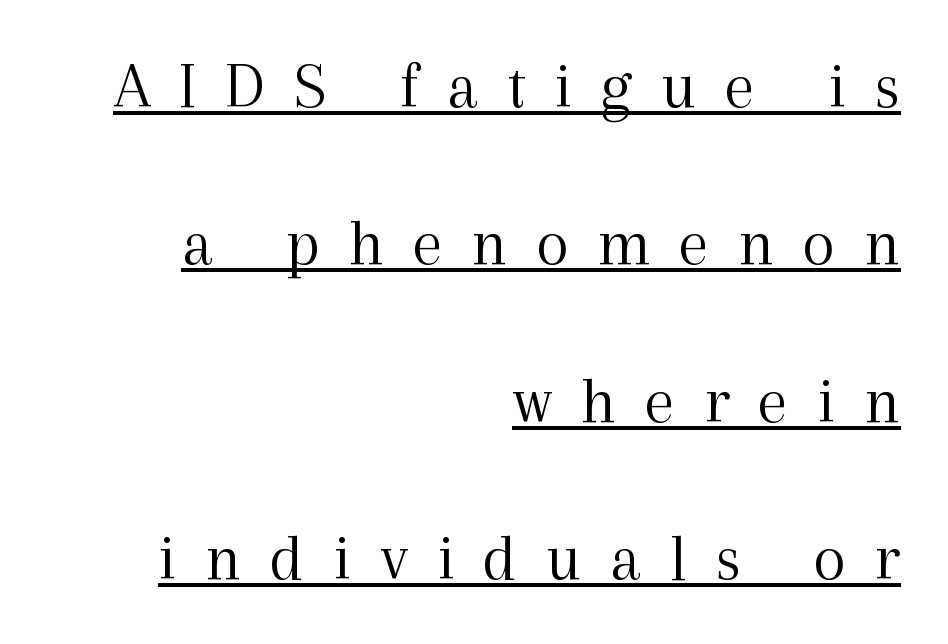
Q: Is the text bold? A: No.
Q: Is the text italic (slanted)? A: No, it is upright.
Q: Is the typeface a serif or a sans-serif typeface? A: Serif.
Q: Is the text underlined? A: Yes.
Q: How is the paragraph aligned? A: Right-aligned.
Q: Is the spacing between letters normal or unusually wide? A: Unusually wide.
Q: Is the spacing between lines tight, normal or loose? A: Loose.
Q: Width (condensed, normal, or wide)? A: Normal.
Q: x-height? A: Medium.
Q: Monospaced? A: No.
